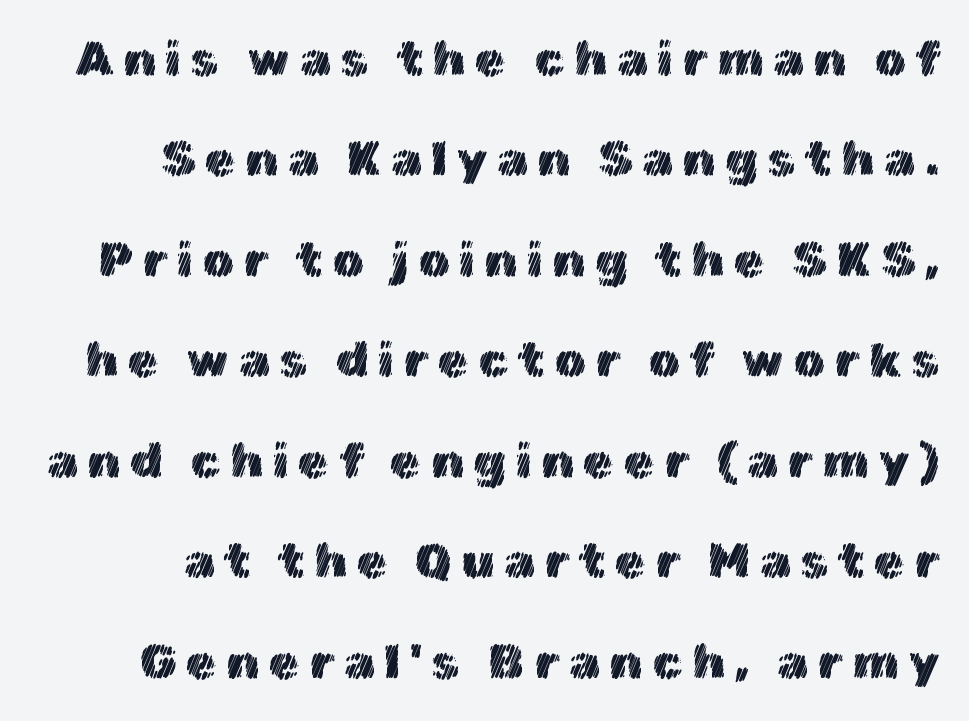
This sample has the flowing, uneven cadence of proportional lettering. The axis of the letterforms is exactly vertical. Horizontal bands of white between lines are thick stripes. Descenders hang freely into open space.
